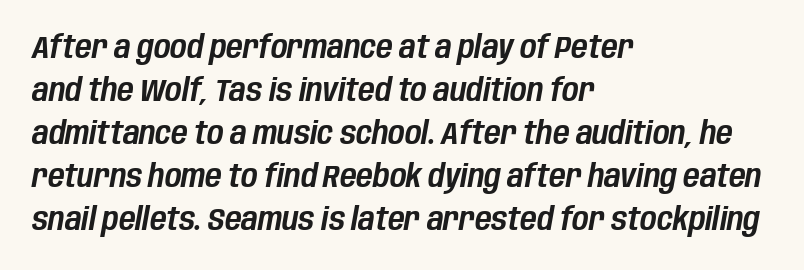
Rule under the text: the space is simply empty. This sample is left-justified, so line endings fall wherever the words run out. A typesetter would call this proportional, since set widths differ per character. The passage shown has conventional tracking throughout. An italicized treatment has been applied to the whole sample.
